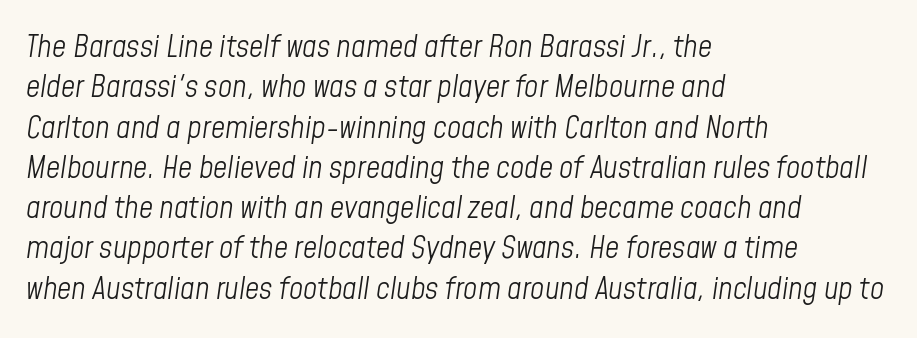
{"italic": "yes", "lean": "right", "slant_degrees": 8, "bold": "no", "weight": "light", "width": "condensed", "stroke_contrast": "low", "x_height": "medium", "monospaced": "no", "underline": "no", "align": "left", "line_spacing": "normal", "line_spacing_ratio": 1.3, "letter_spacing": "normal", "letter_spacing_em": 0.0, "glyph_px": 31}
